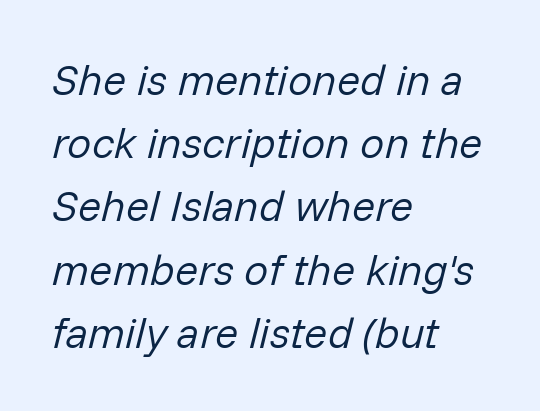
{"italic": "yes", "lean": "right", "slant_degrees": 14, "bold": "no", "weight": "regular", "width": "normal", "stroke_contrast": "low", "x_height": "medium", "monospaced": "no", "underline": "no", "align": "left", "line_spacing": "normal", "line_spacing_ratio": 1.47, "letter_spacing": "normal", "letter_spacing_em": 0.0, "glyph_px": 43}
